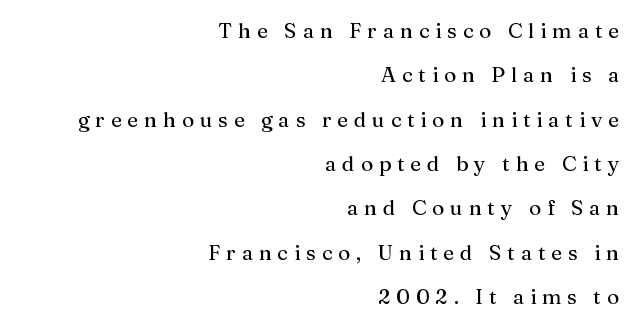
Q: Is the text bold? A: No.
Q: Is the text italic (slanted)? A: No, it is upright.
Q: Is the text underlined? A: No.
Q: How is the paragraph aligned? A: Right-aligned.
Q: Is the spacing between letters normal or unusually wide? A: Unusually wide.
Q: Is the spacing between lines tight, normal or loose? A: Loose.
